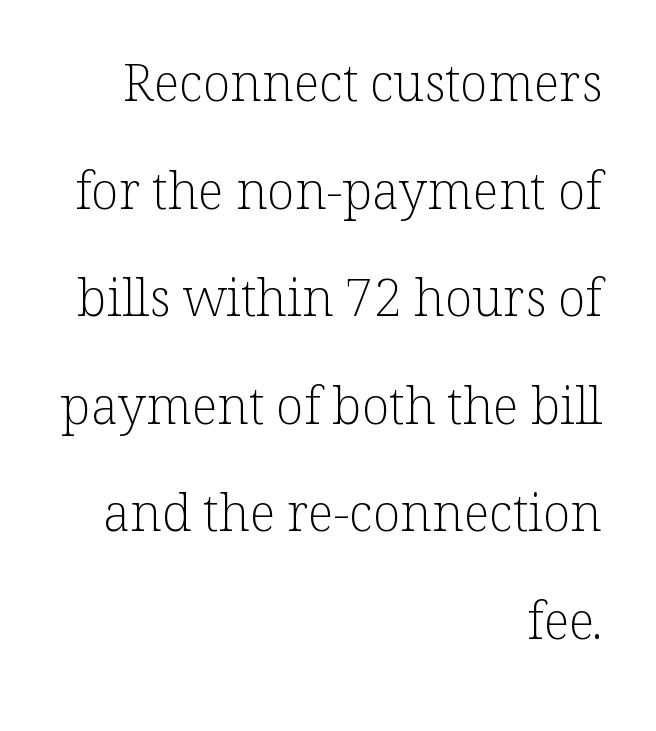
{"serif": "yes", "italic": "no", "bold": "no", "weight": "light", "width": "normal", "stroke_contrast": "low", "x_height": "medium", "monospaced": "no", "underline": "no", "align": "right", "line_spacing": "loose", "line_spacing_ratio": 2.11, "letter_spacing": "normal", "letter_spacing_em": 0.0, "glyph_px": 51}
